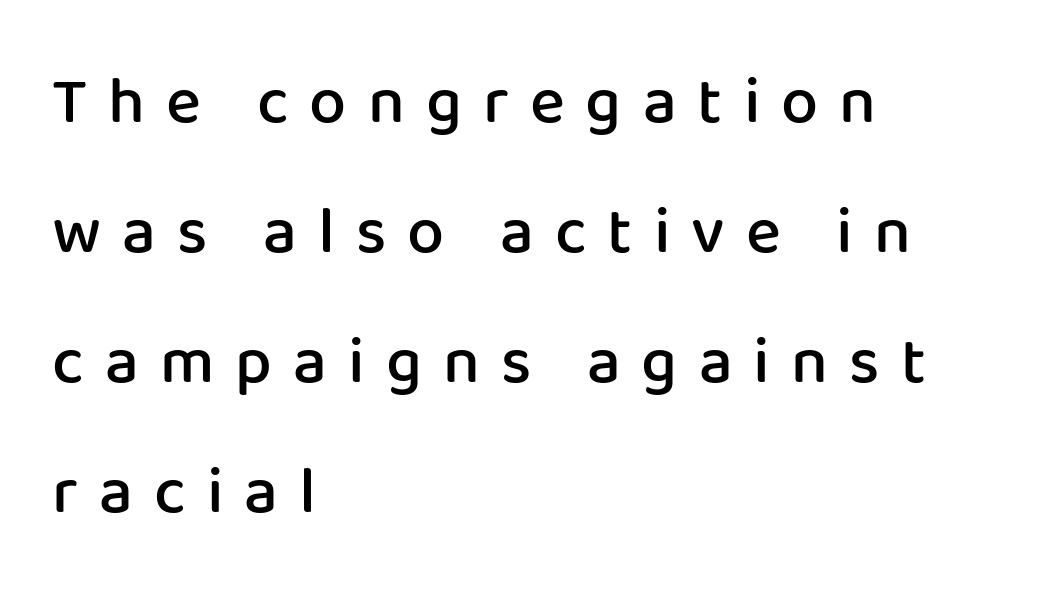
Anything drawn beneath the words? Only blank space. On the weight axis this lands at semibold, roughly 600. Here the designer chose a conventional face with non-uniform glyph widths. In terms of letterspacing, this is a distinctly airy, spread setting. This is sans-serif lettering, the kind often seen on screens and signage.
